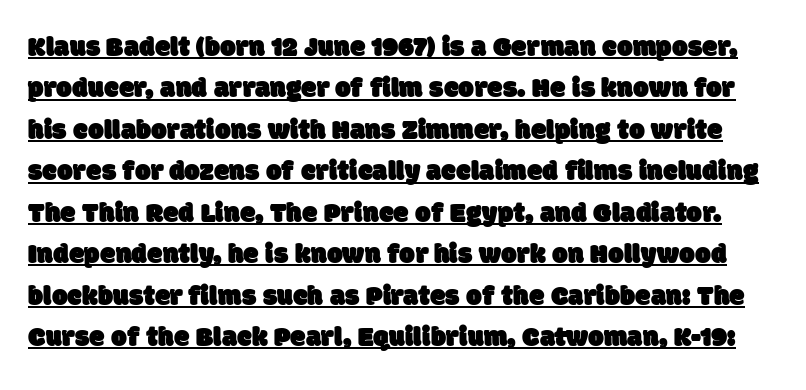
Baseline-to-baseline distance is the conventional proportion of letter height. Each line of the rendering has a horizontal stroke beneath the glyphs. These lines are rendered in a variable-pitch font. The passage shown has conventional tracking throughout.
